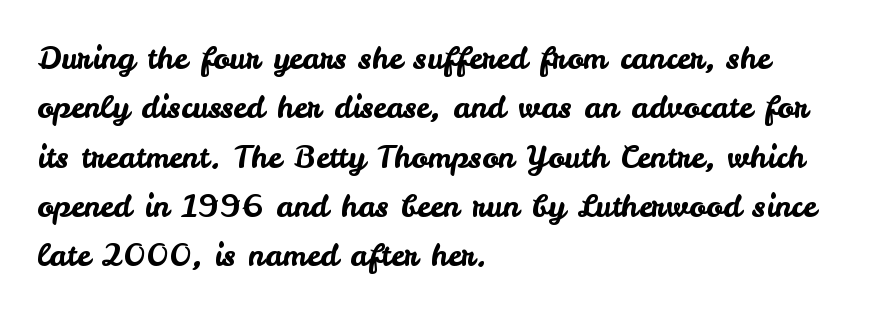
{"serif": "no", "width": "normal", "stroke_contrast": "low", "x_height": "small", "monospaced": "no", "underline": "no", "align": "left", "line_spacing": "normal", "line_spacing_ratio": 1.59, "letter_spacing": "normal", "letter_spacing_em": 0.0, "glyph_px": 31}
